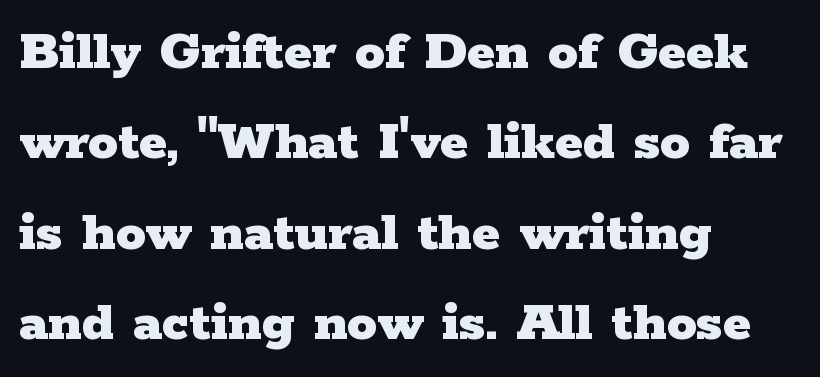
Q: Is the text bold? A: Yes.
Q: Is the text italic (slanted)? A: No, it is upright.
Q: Is the typeface a serif or a sans-serif typeface? A: Serif.
Q: Is the text underlined? A: No.
Q: How is the paragraph aligned? A: Left-aligned.
Q: Is the spacing between letters normal or unusually wide? A: Normal.
Q: Is the spacing between lines tight, normal or loose? A: Normal.
Q: Width (condensed, normal, or wide)? A: Wide.
Q: Stroke contrast? A: Low.
Q: x-height? A: Medium.
Q: Monospaced? A: No.
